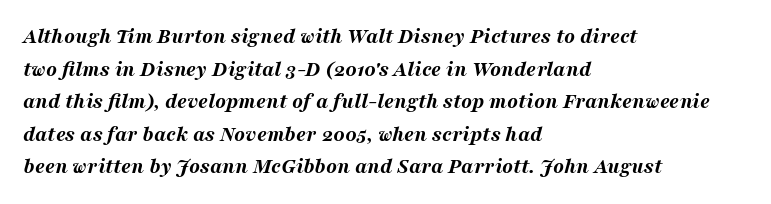
The image shows 22 px bold type, italic (leaning right); set left-aligned, normal line spacing (1.48x), normal letter spacing, not underlined.
